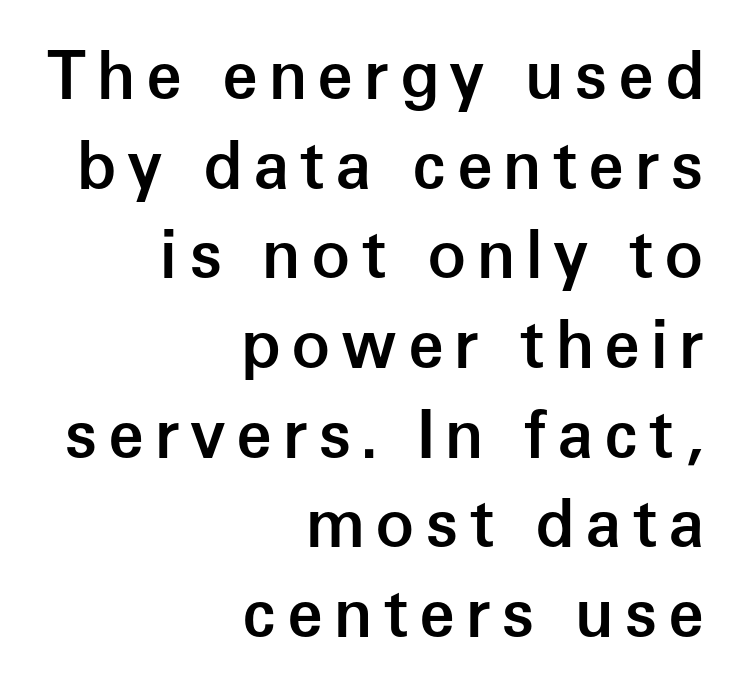
Q: Is the text bold? A: Semi-bold.
Q: Is the text italic (slanted)? A: No, it is upright.
Q: Is the typeface a serif or a sans-serif typeface? A: Sans-serif.
Q: Is the text underlined? A: No.
Q: How is the paragraph aligned? A: Right-aligned.
Q: Is the spacing between lines tight, normal or loose? A: Normal.
Q: Width (condensed, normal, or wide)? A: Normal.
Q: Stroke contrast? A: Low.
Q: x-height? A: Medium.
Q: Monospaced? A: No.
